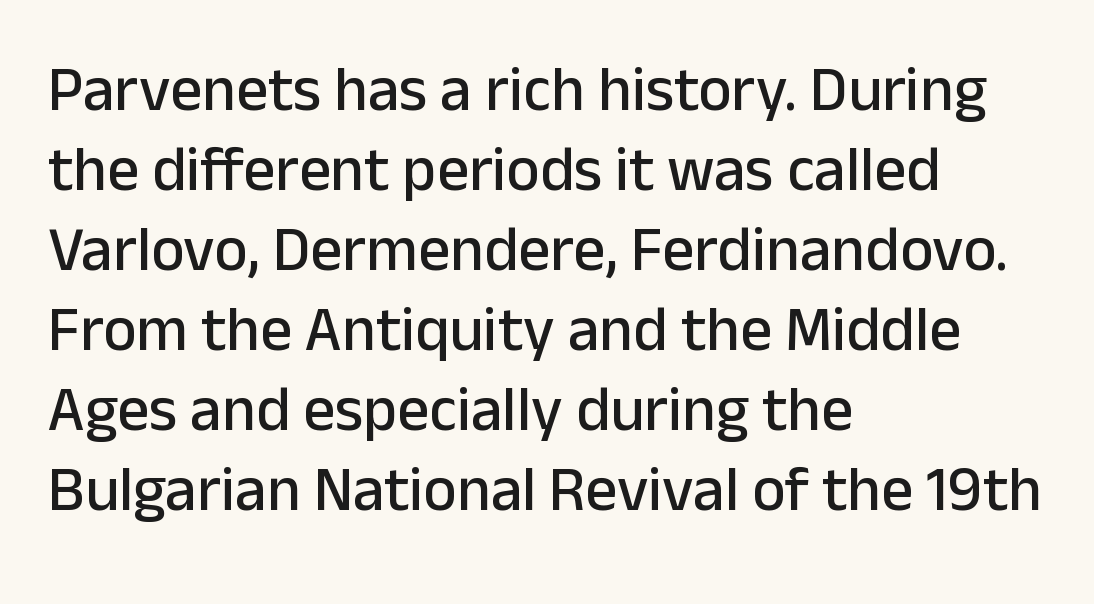
Q: Is the text italic (slanted)? A: No, it is upright.
Q: Is the typeface a serif or a sans-serif typeface? A: Sans-serif.
Q: Is the text underlined? A: No.
Q: How is the paragraph aligned? A: Left-aligned.
Q: Is the spacing between letters normal or unusually wide? A: Normal.
Q: Is the spacing between lines tight, normal or loose? A: Normal.
Q: Width (condensed, normal, or wide)? A: Normal.
Q: Stroke contrast? A: Low.
Q: x-height? A: Medium.
Q: Monospaced? A: No.
